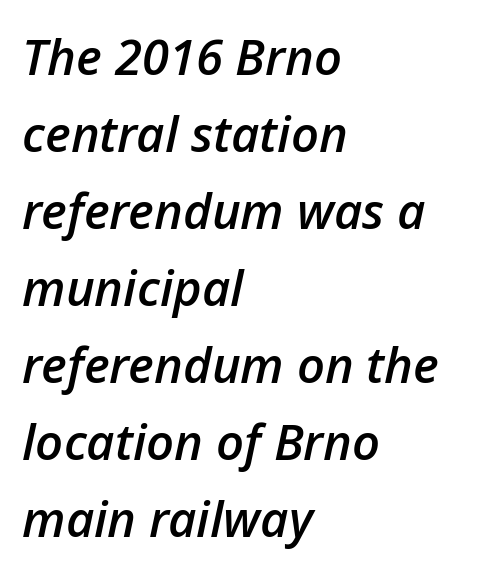
Heft: intermediate — a semibold. A typesetter would call this proportional, since set widths differ per character. The paragraph has a hard left edge and a soft right edge. Plain, unruled lines of type. A normal amount of white space separates one row of letters from the next. Students, note that the glyphs here touch the page at normal intervals.
